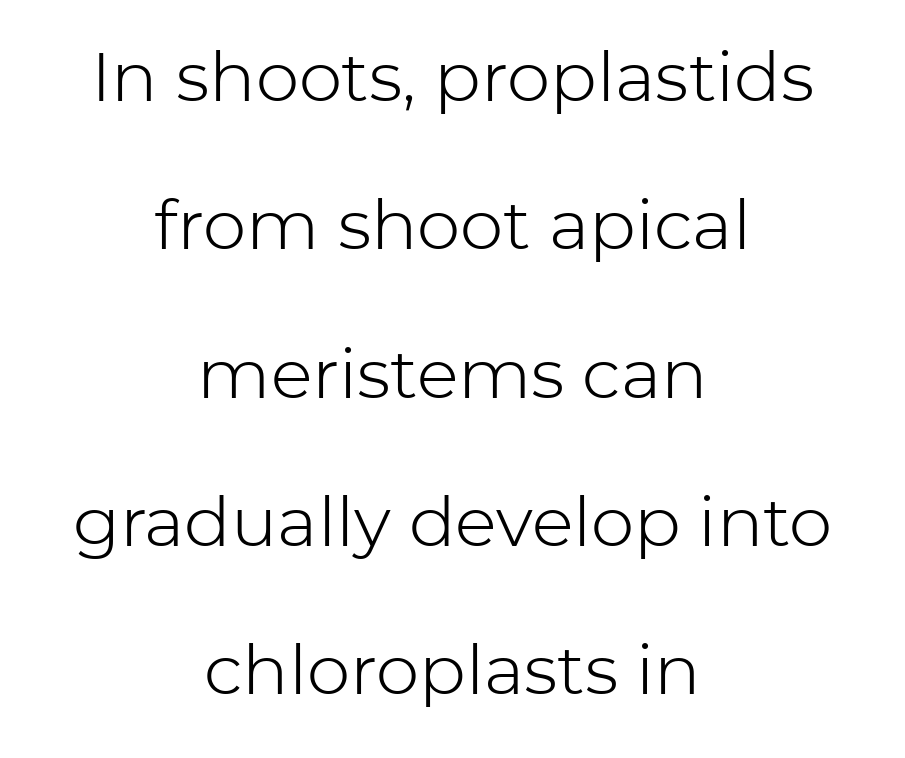
{"serif": "no", "italic": "no", "bold": "no", "weight": "light", "width": "normal", "stroke_contrast": "low", "x_height": "medium", "monospaced": "no", "underline": "no", "align": "center", "line_spacing": "loose", "line_spacing_ratio": 2.15, "letter_spacing": "normal", "letter_spacing_em": 0.0, "glyph_px": 69}
